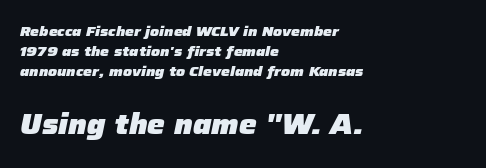
Q: Is the text bold? A: Yes.
Q: Is the text italic (slanted)? A: Yes, it leans right by about 12 degrees.
Q: Is the text underlined? A: No.
Q: How is the paragraph aligned? A: Left-aligned.
Q: Is the spacing between letters normal or unusually wide? A: Normal.
Q: Is the spacing between lines tight, normal or loose? A: Normal.
Q: Which block of text is set in a larger size, the first (top) or the second (bottom)? A: The second (bottom) one.
Q: Width (condensed, normal, or wide)? A: Normal.
Q: Stroke contrast? A: Low.
Q: x-height? A: Medium.
Q: Monospaced? A: No.
